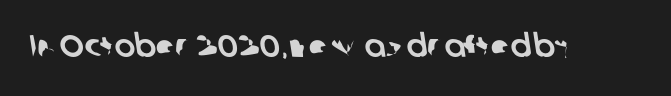
{"serif": "no", "width": "normal", "stroke_contrast": "low", "x_height": "medium", "monospaced": "no", "underline": "no", "letter_spacing": "normal", "letter_spacing_em": 0.0, "glyph_px": 31}
